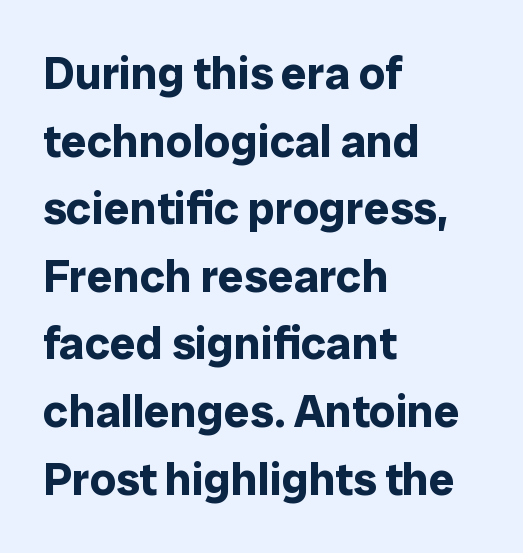
The image shows 46 px bold sans-serif type, upright; set left-aligned, normal line spacing (1.47x), normal letter spacing, not underlined; low stroke contrast and a medium x-height.
